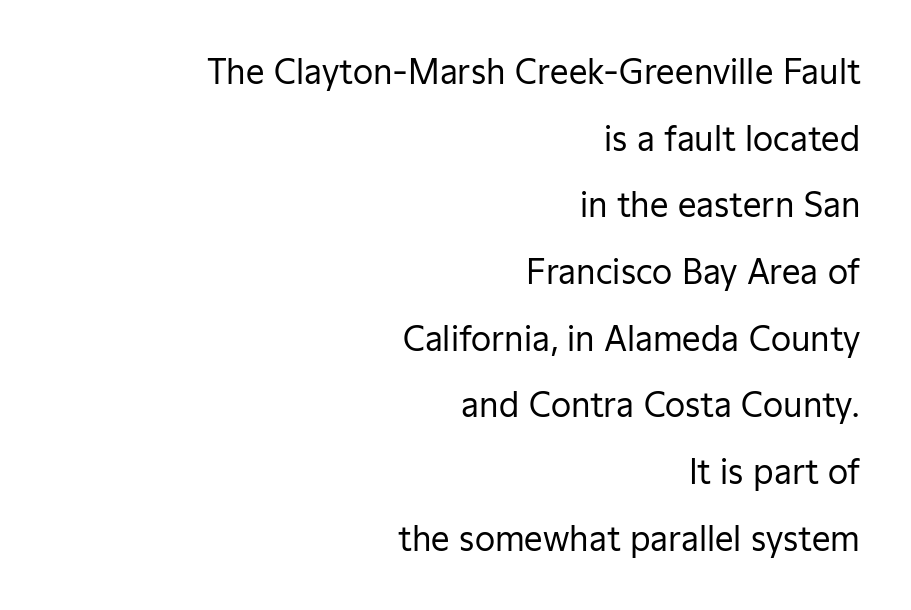
Q: Is the text bold? A: No.
Q: Is the text italic (slanted)? A: No, it is upright.
Q: Is the typeface a serif or a sans-serif typeface? A: Sans-serif.
Q: Is the text underlined? A: No.
Q: How is the paragraph aligned? A: Right-aligned.
Q: Is the spacing between letters normal or unusually wide? A: Normal.
Q: Is the spacing between lines tight, normal or loose? A: Loose.
Q: Width (condensed, normal, or wide)? A: Normal.
Q: Stroke contrast? A: Low.
Q: x-height? A: Medium.
Q: Monospaced? A: No.
